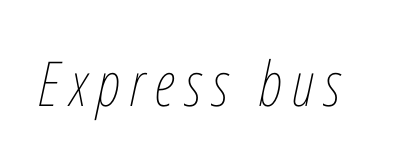
The image shows 62 px thin, condensed type, italic (leaning right); set not underlined; low stroke contrast and a medium x-height.
